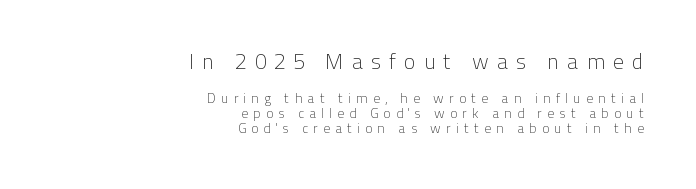
In CSS terms this would be text-align: right. These two chunks differ in scale, with the top chunk taking the larger measure. A typesetter would mark this as roman, not italic. A light-to-regular cut is what we see here.
